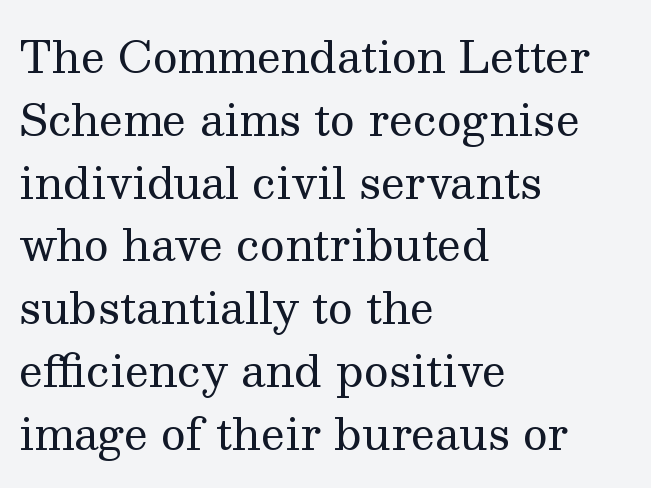
The image shows 43 px regular-weight serif type, upright; set left-aligned, normal line spacing (1.46x), normal letter spacing, not underlined; medium stroke contrast and a medium x-height.
